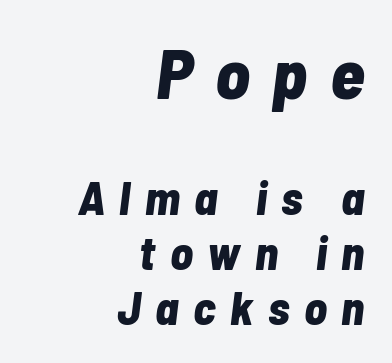
The image shows 71 px bold, condensed type, italic (leaning right); set right-aligned, line spacing 1.17x, unusually wide letter spacing (+0.31 em), not underlined; the first (top) block is 1.51x larger; low stroke contrast and a medium x-height.
